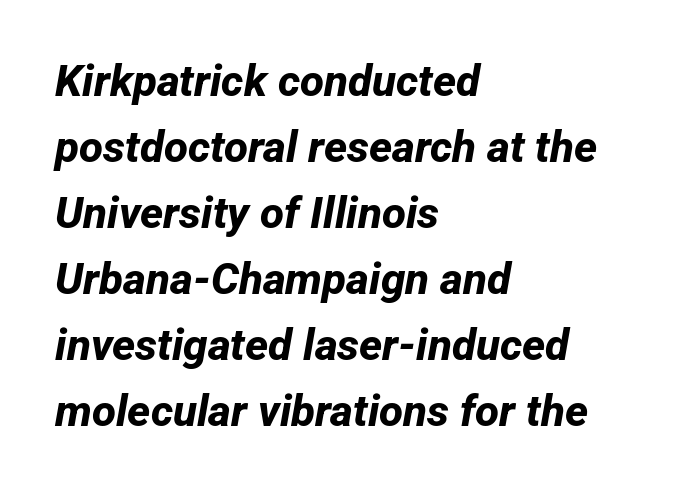
The setting favours the left margin, as ordinary paragraphs usually do. These lines carry a lot of weight — the face is fully bold. Students, note that the glyphs here touch the page at normal intervals. The rows are spaced the way most documents space them. The gap between lines stays unmarked. Spacing verdict: proportional, widths tailored to each character.
